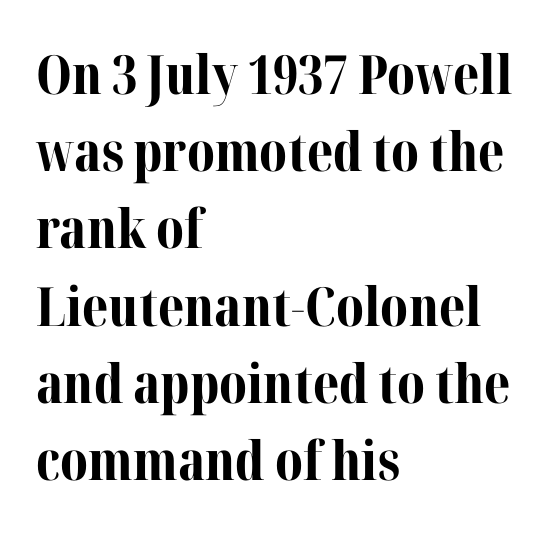
{"serif": "yes", "italic": "no", "bold": "yes", "weight": "bold", "width": "normal", "stroke_contrast": "medium", "x_height": "medium", "monospaced": "no", "underline": "no", "align": "left", "line_spacing": "normal", "line_spacing_ratio": 1.43, "letter_spacing": "normal", "letter_spacing_em": 0.0, "glyph_px": 54}
